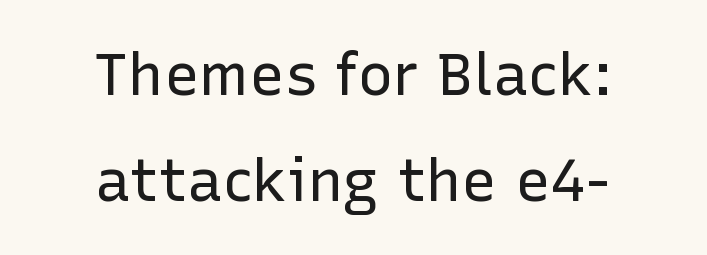
Honestly, there is no underline to notice here at all. A typesetter would mark this as roman, not italic. You could not count columns in this text — the font is proportionally spaced. The cut favours lightness, reaching ordinary text weight at its darkest. Typeset on center — no edge is straight.
